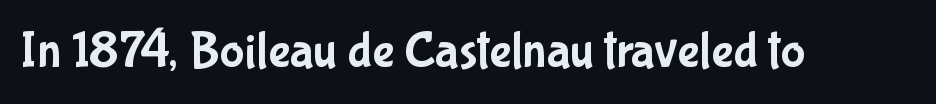
The image shows 52 px condensed sans-serif type, upright; set normal letter spacing, not underlined; low stroke contrast and a medium x-height.
